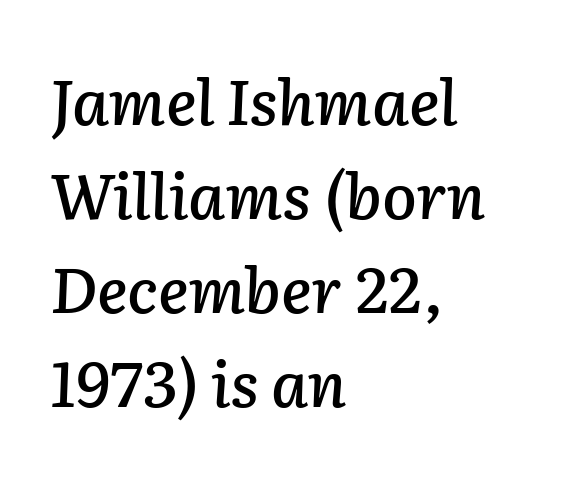
{"italic": "yes", "lean": "right", "slant_degrees": 2, "width": "normal", "stroke_contrast": "low", "x_height": "medium", "monospaced": "no", "underline": "no", "align": "left", "line_spacing": "normal", "line_spacing_ratio": 1.49, "letter_spacing": "normal", "letter_spacing_em": 0.0, "glyph_px": 63}
